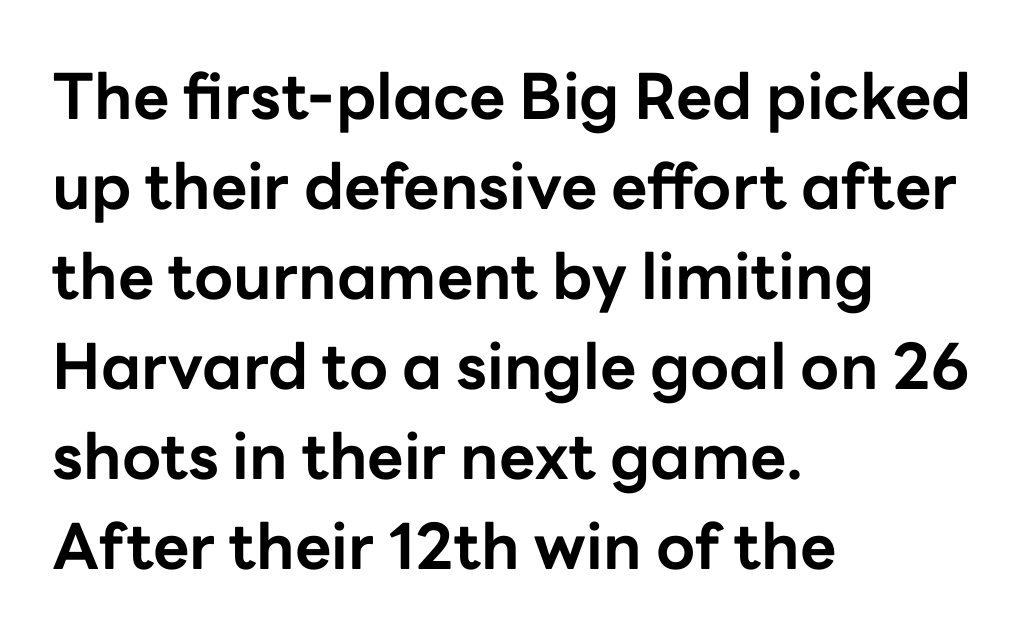
Q: Is the text bold? A: Yes.
Q: Is the text italic (slanted)? A: No, it is upright.
Q: Is the typeface a serif or a sans-serif typeface? A: Sans-serif.
Q: Is the text underlined? A: No.
Q: How is the paragraph aligned? A: Left-aligned.
Q: Is the spacing between letters normal or unusually wide? A: Normal.
Q: Is the spacing between lines tight, normal or loose? A: Normal.
Q: Width (condensed, normal, or wide)? A: Normal.
Q: Stroke contrast? A: Low.
Q: x-height? A: Medium.
Q: Monospaced? A: No.
